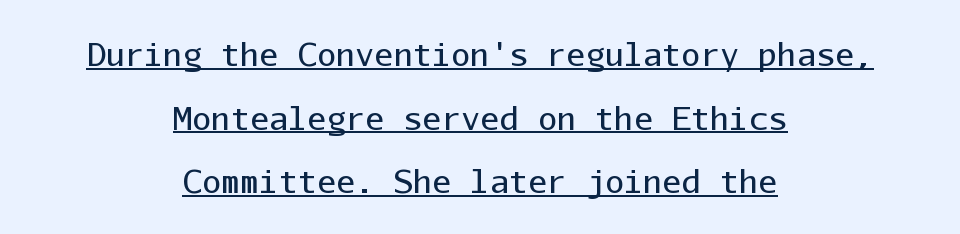
The image shows 32 px regular-weight sans-serif type, upright, monospaced; set centered, loose line spacing (1.99x), normal letter spacing, underlined; low stroke contrast and a medium x-height.
